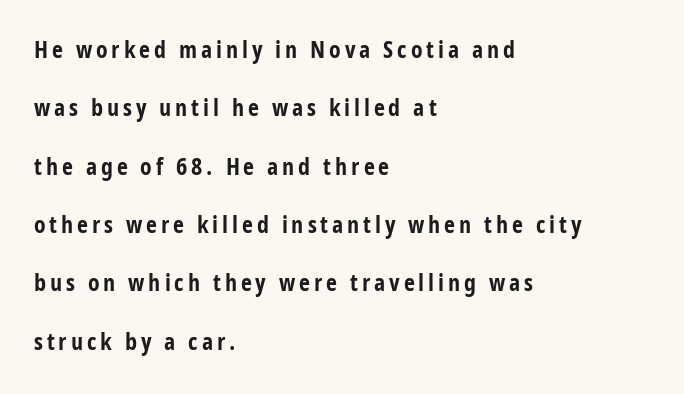
The image shows 24 px bold type, upright; set left-aligned, loose line spacing (2.43x), not underlined.
